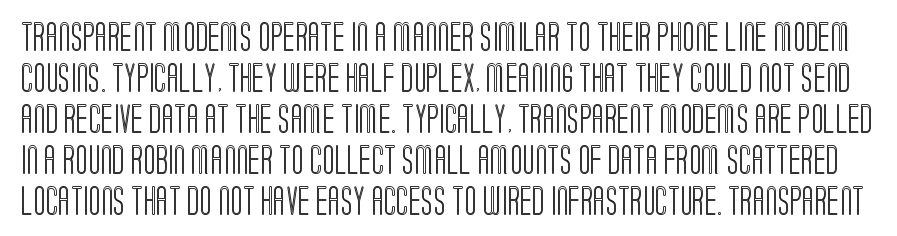
The image shows 29 px condensed type, upright; set normal line spacing (1.41x), normal letter spacing, not underlined; a large x-height.
